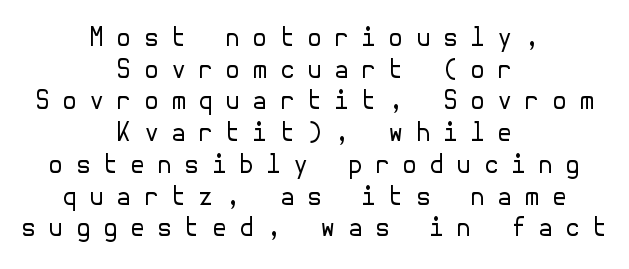
Underlining? Definitely not there. Visually the block forms a symmetrical silhouette, jagged on both flanks. Reading down the column, the eye jumps a familiar distance to each next line. The characters are drawn with everyday or finer stroke widths. Characters remain perfectly vertical along every line. The type is letterspaced generously, with wide tracking.
